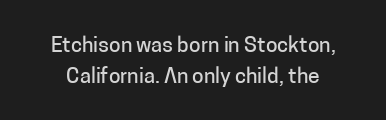
The image shows 21 px text type, upright; set normal line spacing (1.5x), normal letter spacing, not underlined.
